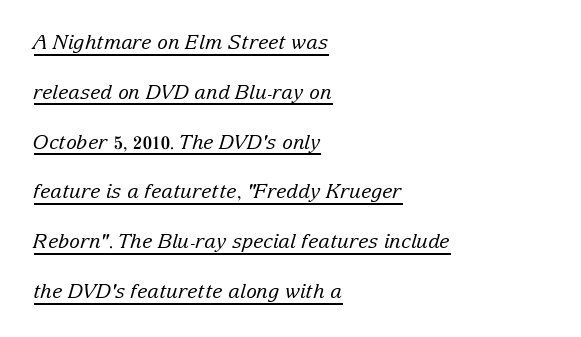
The image shows 20 px text type, italic (leaning right); set left-aligned, loose line spacing (2.49x), normal letter spacing, underlined.
